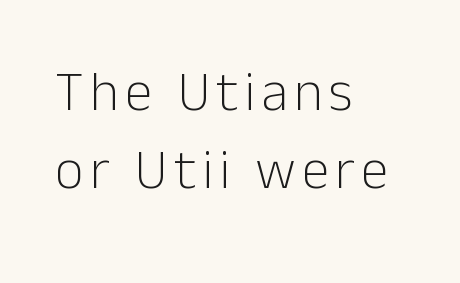
All the whitespace from short lines collects on the right. Compared with a typical body face, this is equally light or lighter still. The passage shown is typed in a proportional face where columns would drift. Look at the bottom of the vertical strokes: they stop flat, with no serifs.
